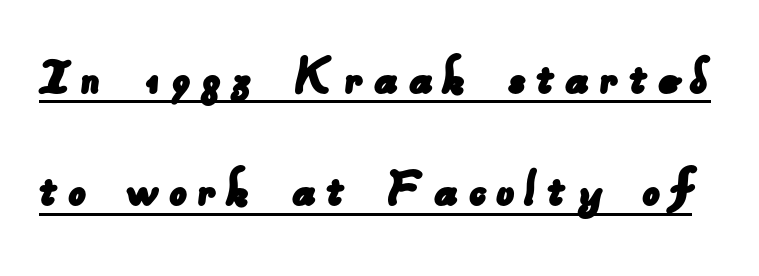
{"serif": "no", "width": "normal", "stroke_contrast": "low", "x_height": "small", "monospaced": "no", "underline": "yes", "line_spacing": "loose", "line_spacing_ratio": 1.97, "glyph_px": 57}
